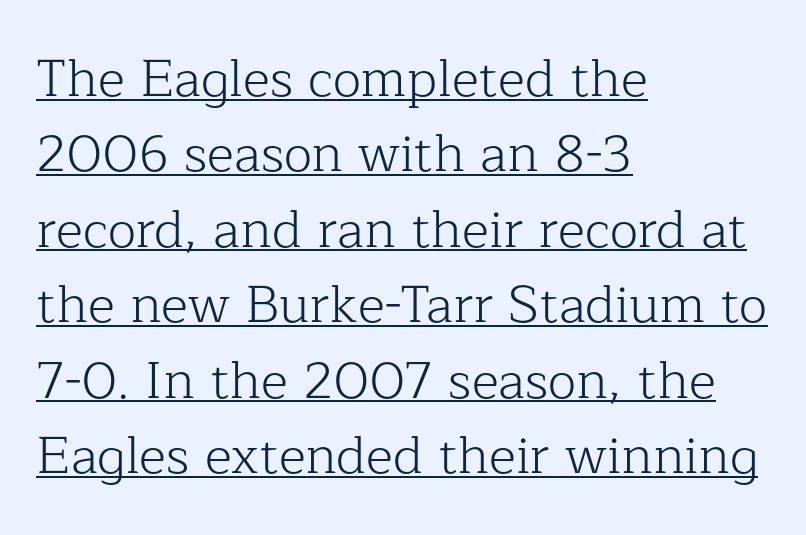
Q: Is the text bold? A: No.
Q: Is the text italic (slanted)? A: No, it is upright.
Q: Is the typeface a serif or a sans-serif typeface? A: Serif.
Q: Is the text underlined? A: Yes.
Q: How is the paragraph aligned? A: Left-aligned.
Q: Is the spacing between letters normal or unusually wide? A: Normal.
Q: Is the spacing between lines tight, normal or loose? A: Normal.
Q: Width (condensed, normal, or wide)? A: Normal.
Q: Stroke contrast? A: Low.
Q: x-height? A: Medium.
Q: Monospaced? A: No.
